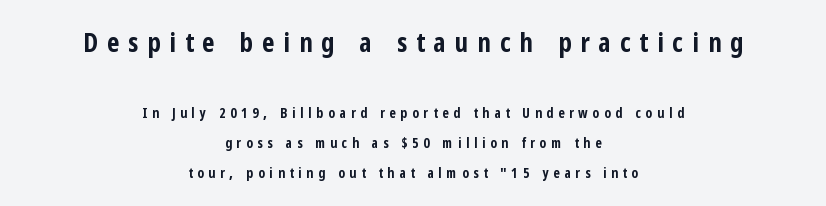
{"italic": "no", "bold": "yes", "underline": "no", "align": "center", "line_spacing": "loose", "line_spacing_ratio": 2.15, "letter_spacing": "wide", "letter_spacing_em": 0.33, "larger_block": "first", "size_ratio": 1.93, "glyph_px": 27}
